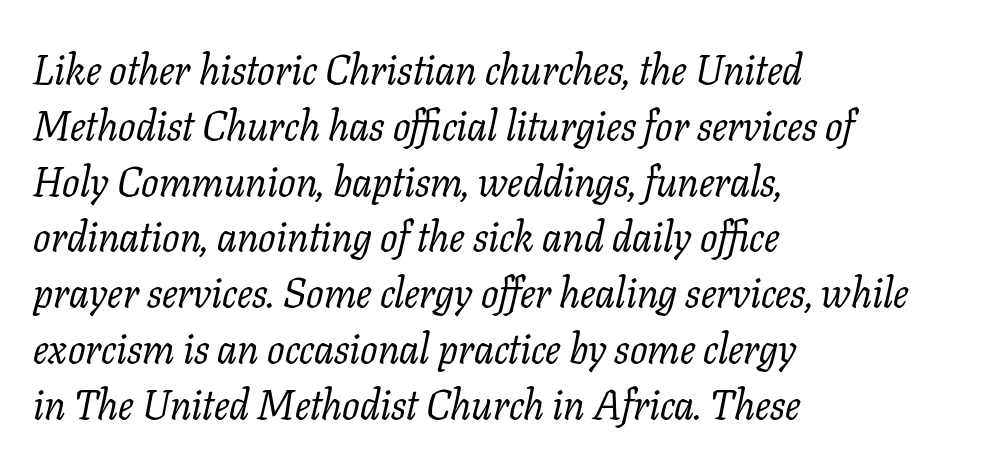
Each letter keeps its own natural width here, so spacing adapts to shape. This is oblique type, the kind used for emphasis or titles. Weight class: somewhere from thin through regular. This rendering features lettering with no underline. This sample is left-justified, so line endings fall wherever the words run out. What kind of face is this? One with serifs.
